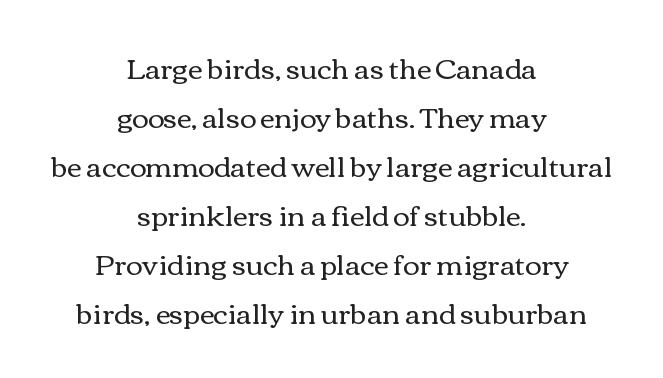
The weight tops out at a normal text grade. This sample uses plain, unmodified letter spacing. Think of a printed novel: that variable character pitch is what you see here. The gap between lines stays unmarked. In terms of posture, this sample is upright.
